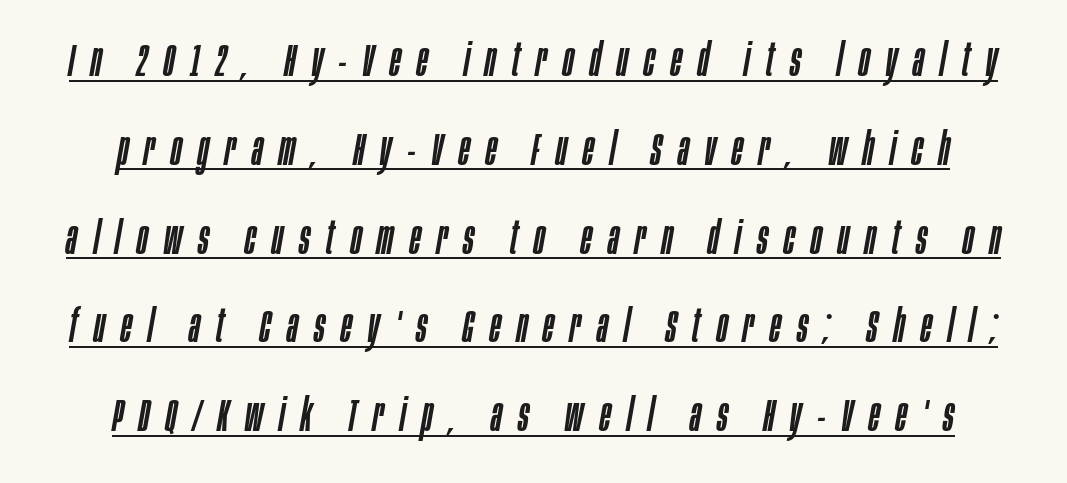
The image shows 46 px condensed type, italic (leaning right); set loose line spacing (1.93x), unusually wide letter spacing (+0.35 em), underlined; low stroke contrast and a large x-height.
